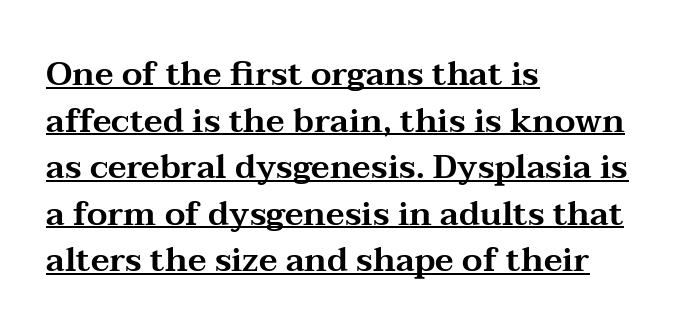
The image shows 33 px wide serif type, upright; set left-aligned, normal line spacing (1.41x), normal letter spacing, underlined; medium stroke contrast and a medium x-height.
